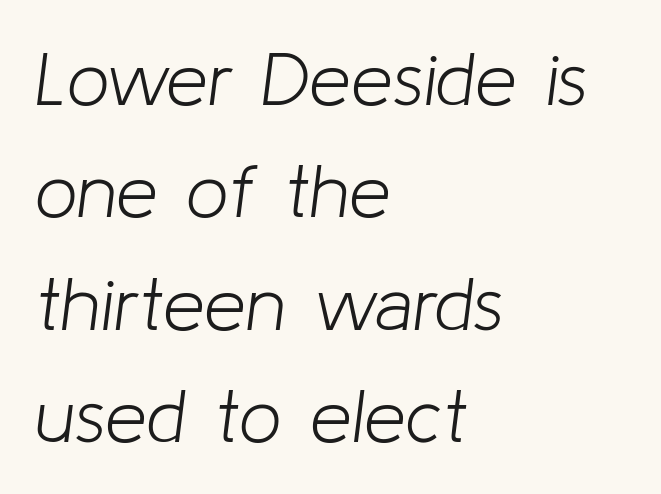
The image shows 75 px light type, italic (leaning right); set left-aligned, normal line spacing (1.5x), normal letter spacing, not underlined; low stroke contrast and a medium x-height.
